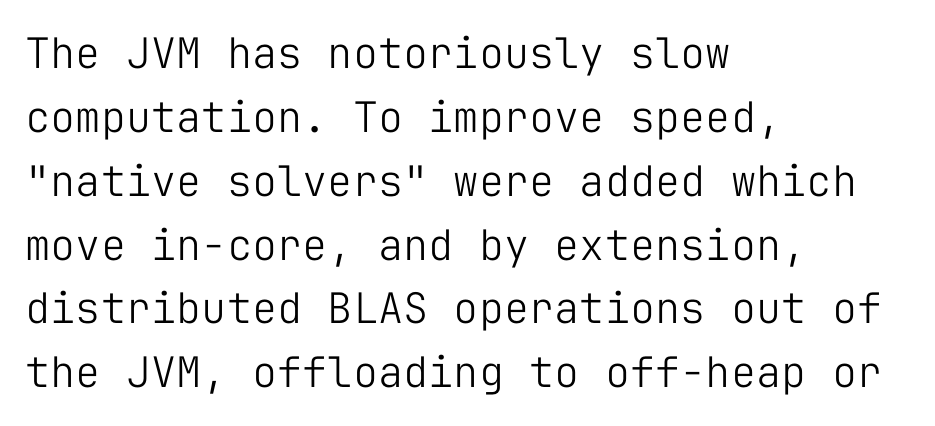
If you drew a line through each stem, it would be perfectly vertical. Reading down the column, the eye jumps a familiar distance to each next line. These lines are composed in type without serifs. Here the glyphs are tracked normally, forming tight word shapes.
